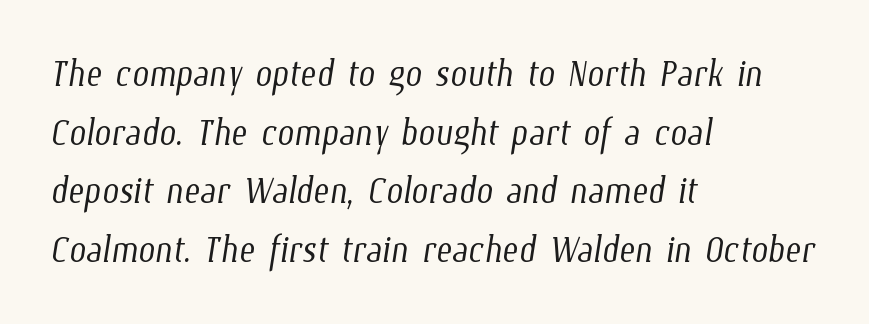
{"bold": "no", "weight": "light", "width": "condensed", "stroke_contrast": "low", "x_height": "medium", "monospaced": "no", "underline": "no", "align": "left", "line_spacing_ratio": 1.22, "letter_spacing": "normal", "letter_spacing_em": 0.0, "glyph_px": 48}
